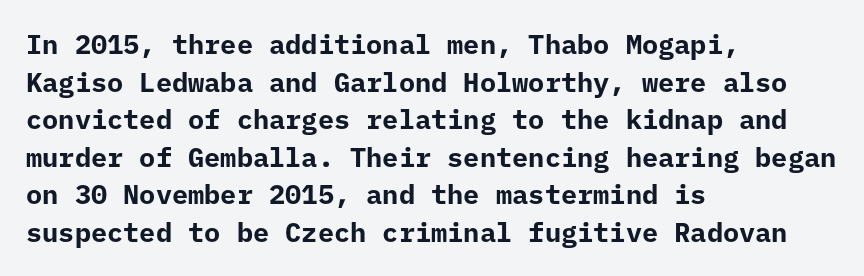
{"italic": "no", "bold": "yes", "underline": "no", "align": "left", "line_spacing": "normal", "line_spacing_ratio": 1.39, "letter_spacing": "normal", "letter_spacing_em": 0.0, "glyph_px": 27}
